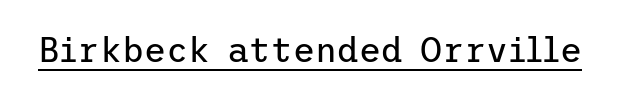
Q: Is the text bold? A: No.
Q: Is the text italic (slanted)? A: No, it is upright.
Q: Is the typeface a serif or a sans-serif typeface? A: Sans-serif.
Q: Is the text underlined? A: Yes.
Q: Is the spacing between letters normal or unusually wide? A: Normal.
Q: Width (condensed, normal, or wide)? A: Normal.
Q: Stroke contrast? A: Low.
Q: x-height? A: Medium.
